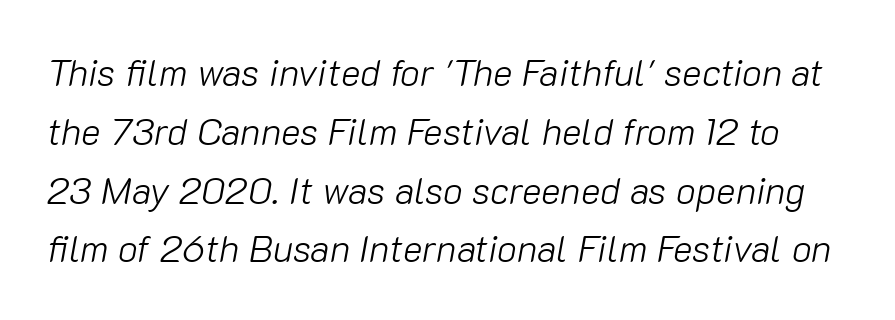
{"italic": "yes", "lean": "right", "slant_degrees": 10, "bold": "no", "weight": "light", "width": "normal", "stroke_contrast": "low", "x_height": "medium", "monospaced": "no", "underline": "no", "line_spacing": "normal", "line_spacing_ratio": 1.59, "letter_spacing": "normal", "letter_spacing_em": 0.0, "glyph_px": 37}
